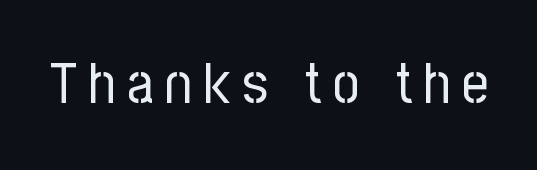
{"serif": "no", "italic": "no", "bold": "no", "weight": "regular", "width": "condensed", "stroke_contrast": "low", "x_height": "medium", "monospaced": "no", "underline": "no", "letter_spacing": "wide", "letter_spacing_em": 0.2, "glyph_px": 58}
